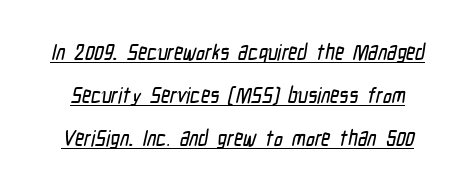
The image shows 22 px text type; set loose line spacing (1.95x), normal letter spacing, underlined.
